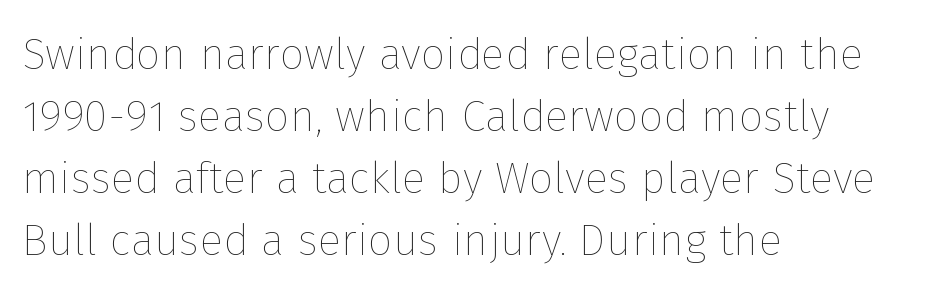
The image shows 44 px thin type, upright; set left-aligned, normal line spacing (1.41x), normal letter spacing, not underlined; low stroke contrast and a medium x-height.
